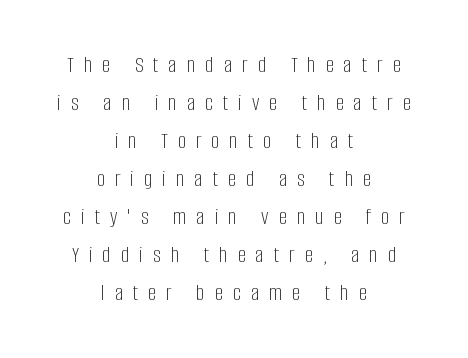
Q: Is the text bold? A: No.
Q: Is the text italic (slanted)? A: No, it is upright.
Q: Is the text underlined? A: No.
Q: How is the paragraph aligned? A: Centered.
Q: Is the spacing between letters normal or unusually wide? A: Unusually wide.
Q: Is the spacing between lines tight, normal or loose? A: Normal.
